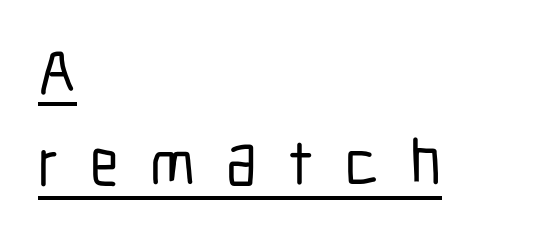
The image shows 64 px condensed sans-serif type, upright; set left-aligned, normal line spacing (1.46x), unusually wide letter spacing (+0.48 em), underlined; low stroke contrast and a medium x-height.
